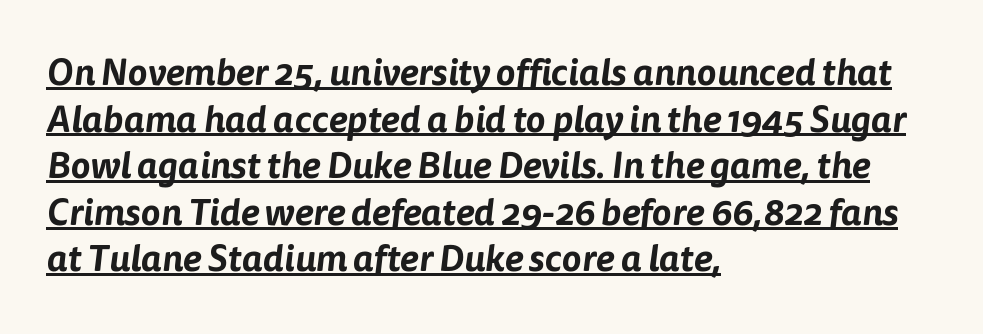
Q: Is the typeface a serif or a sans-serif typeface? A: Sans-serif.
Q: Is the text underlined? A: Yes.
Q: How is the paragraph aligned? A: Left-aligned.
Q: Is the spacing between letters normal or unusually wide? A: Normal.
Q: Is the spacing between lines tight, normal or loose? A: Normal.
Q: Width (condensed, normal, or wide)? A: Normal.
Q: Stroke contrast? A: Low.
Q: x-height? A: Medium.
Q: Monospaced? A: No.
